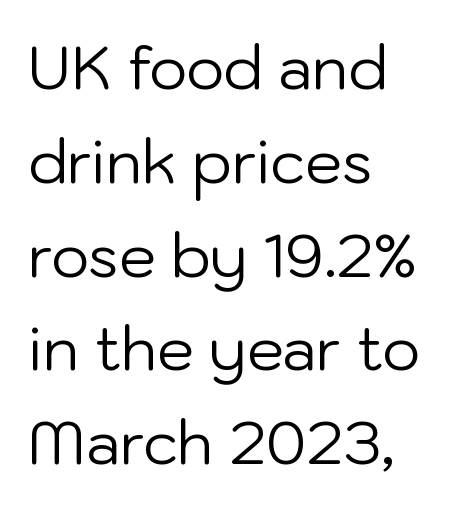
The designer went with a sans here, leaving each stem footless. Stem width sits at or under what a default text font uses. A normal amount of white space separates one row of letters from the next. Notice how the passage keeps a crisp vertical edge on the left only.
